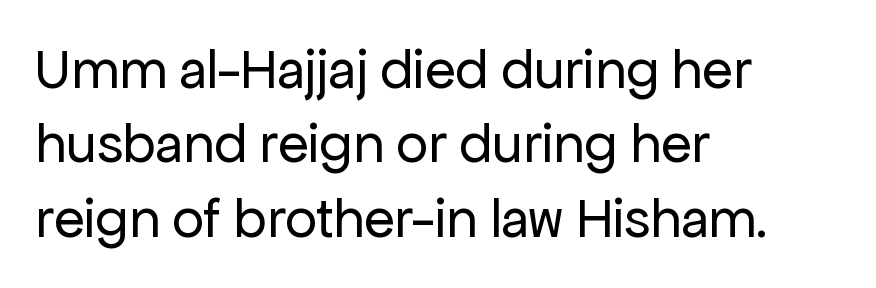
The image shows 56 px regular-weight sans-serif type, upright; set left-aligned, normal line spacing (1.33x), normal letter spacing, not underlined; low stroke contrast and a medium x-height.
